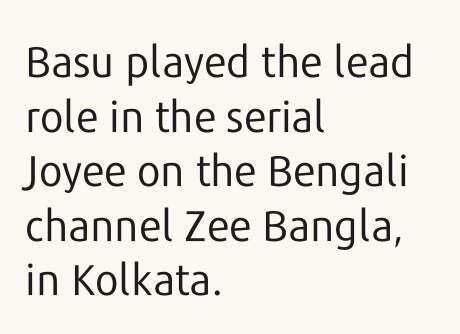
Q: Is the text bold? A: No.
Q: Is the text italic (slanted)? A: No, it is upright.
Q: Is the typeface a serif or a sans-serif typeface? A: Sans-serif.
Q: Is the text underlined? A: No.
Q: How is the paragraph aligned? A: Left-aligned.
Q: Is the spacing between letters normal or unusually wide? A: Normal.
Q: Is the spacing between lines tight, normal or loose? A: Normal.
Q: Width (condensed, normal, or wide)? A: Normal.
Q: Stroke contrast? A: Low.
Q: x-height? A: Medium.
Q: Monospaced? A: No.
